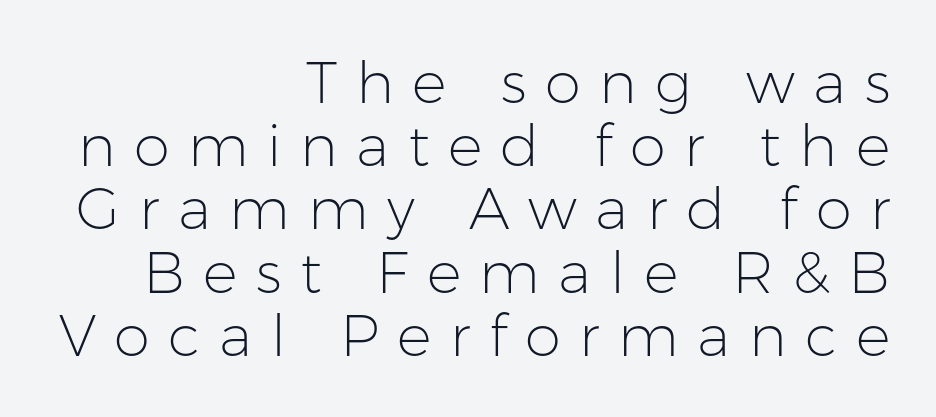
Q: Is the text bold? A: No.
Q: Is the text italic (slanted)? A: No, it is upright.
Q: Is the typeface a serif or a sans-serif typeface? A: Sans-serif.
Q: Is the text underlined? A: No.
Q: How is the paragraph aligned? A: Right-aligned.
Q: Is the spacing between letters normal or unusually wide? A: Unusually wide.
Q: Is the spacing between lines tight, normal or loose? A: Tight.
Q: Width (condensed, normal, or wide)? A: Normal.
Q: Stroke contrast? A: Low.
Q: x-height? A: Medium.
Q: Monospaced? A: No.
